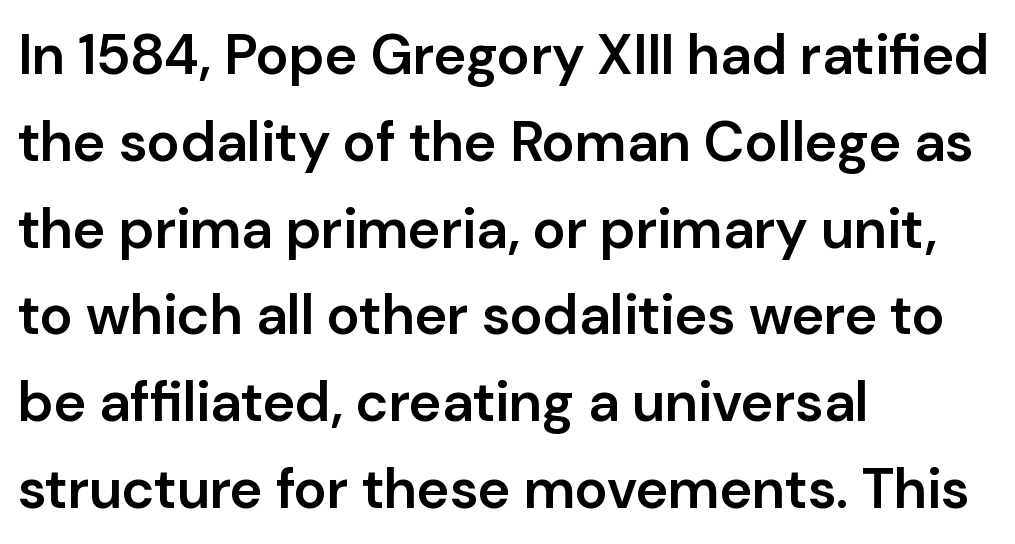
The image shows 56 px semibold sans-serif type, upright; set left-aligned, normal line spacing (1.55x), normal letter spacing, not underlined; low stroke contrast and a medium x-height.
